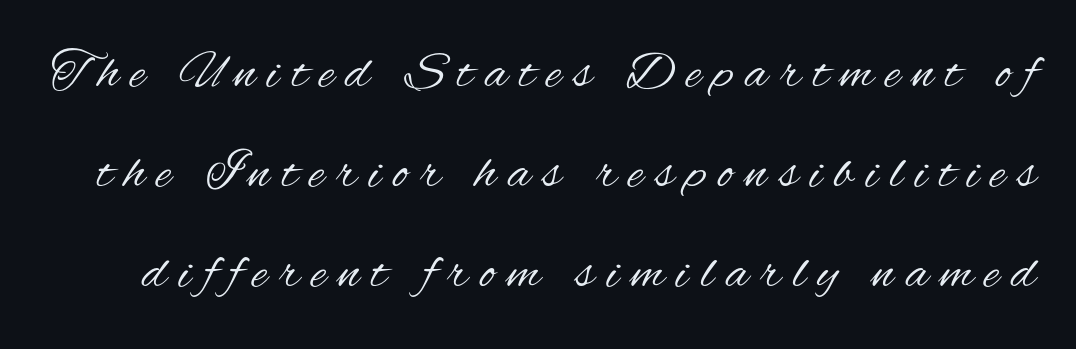
The image shows 53 px regular-weight, condensed sans-serif type; set line spacing 1.89x, unusually wide letter spacing (+0.23 em), not underlined; medium stroke contrast and a small x-height.
